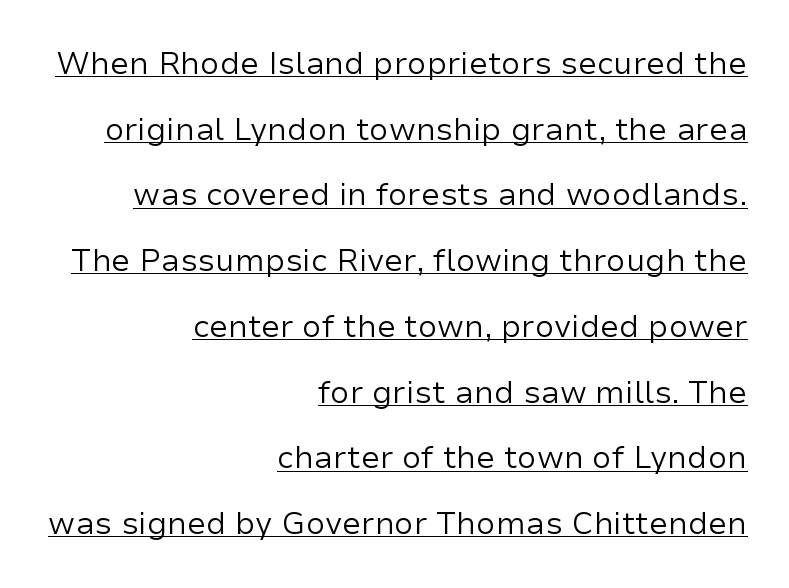
Q: Is the text bold? A: No.
Q: Is the text italic (slanted)? A: No, it is upright.
Q: Is the typeface a serif or a sans-serif typeface? A: Sans-serif.
Q: Is the text underlined? A: Yes.
Q: How is the paragraph aligned? A: Right-aligned.
Q: Is the spacing between letters normal or unusually wide? A: Normal.
Q: Is the spacing between lines tight, normal or loose? A: Loose.
Q: Width (condensed, normal, or wide)? A: Normal.
Q: Stroke contrast? A: Low.
Q: x-height? A: Medium.
Q: Monospaced? A: No.
